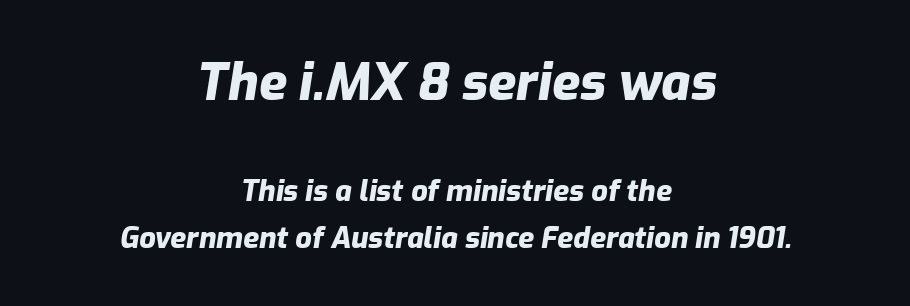
Q: Is the text bold? A: Yes.
Q: Is the text italic (slanted)? A: Yes, it leans right by about 9 degrees.
Q: Is the text underlined? A: No.
Q: How is the paragraph aligned? A: Centered.
Q: Is the spacing between letters normal or unusually wide? A: Normal.
Q: Is the spacing between lines tight, normal or loose? A: Normal.
Q: Which block of text is set in a larger size, the first (top) or the second (bottom)? A: The first (top) one.
Q: Width (condensed, normal, or wide)? A: Normal.
Q: Stroke contrast? A: Low.
Q: x-height? A: Medium.
Q: Monospaced? A: No.
